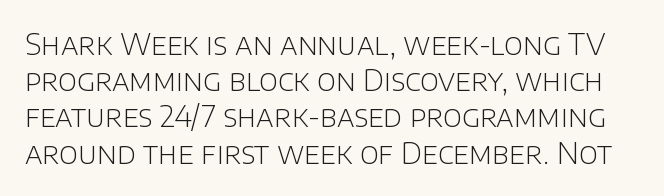
Leading: standard. The area under the type is left untouched. The passage shown is not bold in any degree. A typesetter would label this face a sans. Spacing verdict: proportional, widths tailored to each character. Compared with typical body copy, the letter spacing here is the same.
